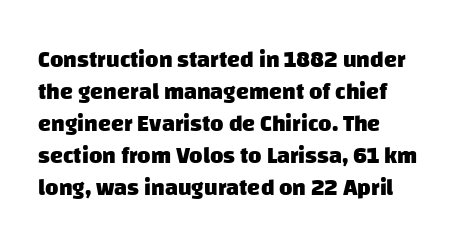
Notice how thick the strokes are: this is what a full bold looks like. One glance says typical: line gaps are just what's usual. Here the glyphs are tracked normally, forming tight word shapes. Glance below the letters and you will spot only blank space. These lines are set flush left with a ragged right edge.
